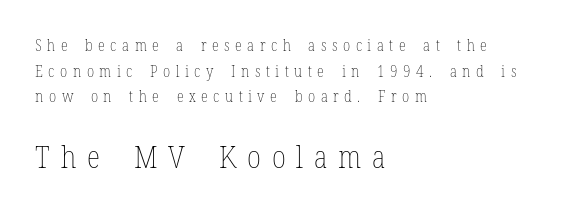
{"italic": "no", "bold": "no", "weight": "thin", "width": "condensed", "stroke_contrast": "low", "x_height": "medium", "monospaced": "no", "underline": "no", "align": "left", "line_spacing": "normal", "line_spacing_ratio": 1.6, "letter_spacing": "wide", "letter_spacing_em": 0.35, "larger_block": "second", "size_ratio": 1.94, "glyph_px": 31}
